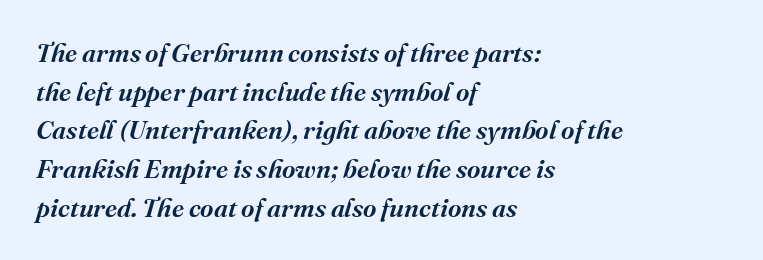
{"italic": "yes", "lean": "right", "slant_degrees": 16, "bold": "semi", "underline": "no", "align": "left", "line_spacing": "normal", "line_spacing_ratio": 1.49, "letter_spacing": "normal", "letter_spacing_em": 0.0, "glyph_px": 26}
